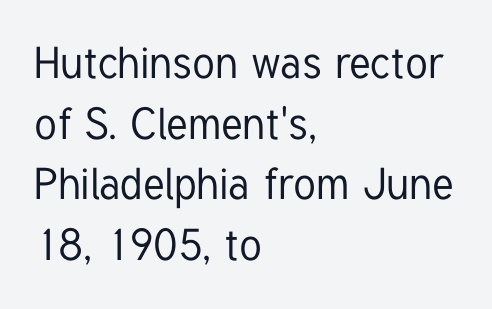
Q: Is the text italic (slanted)? A: No, it is upright.
Q: Is the typeface a serif or a sans-serif typeface? A: Sans-serif.
Q: Is the text underlined? A: No.
Q: How is the paragraph aligned? A: Left-aligned.
Q: Is the spacing between letters normal or unusually wide? A: Normal.
Q: Is the spacing between lines tight, normal or loose? A: Normal.
Q: Width (condensed, normal, or wide)? A: Condensed.
Q: Stroke contrast? A: Low.
Q: x-height? A: Medium.
Q: Monospaced? A: No.
